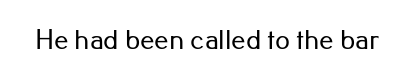
The image shows 29 px sans-serif type, upright; set normal letter spacing, not underlined; low stroke contrast and a small x-height.
